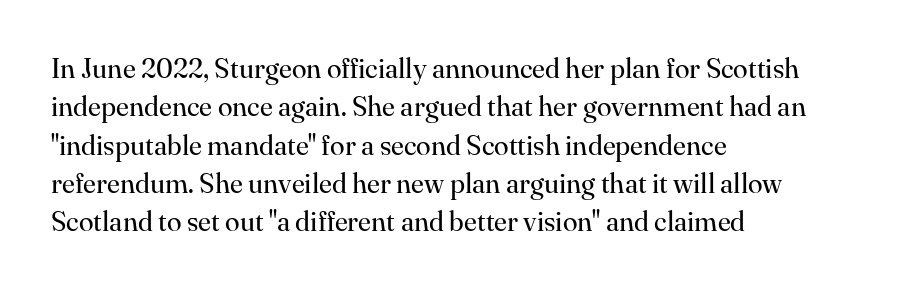
Every row of glyphs begins at an identical x-position on the left. A roman cut, with each character standing at attention. Does the leading feel generous? No, just average. The tracking reads as untouched default to a designer's eye.
